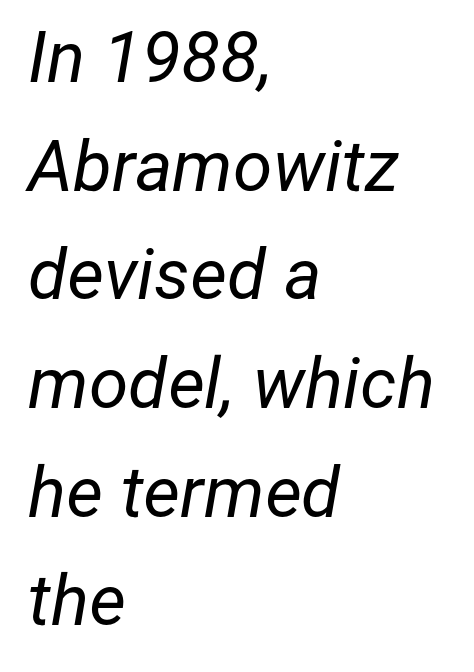
{"italic": "yes", "lean": "right", "slant_degrees": 12, "bold": "no", "weight": "regular", "width": "normal", "stroke_contrast": "low", "x_height": "medium", "monospaced": "no", "underline": "no", "align": "left", "line_spacing": "normal", "line_spacing_ratio": 1.53, "letter_spacing": "normal", "letter_spacing_em": 0.0, "glyph_px": 71}
